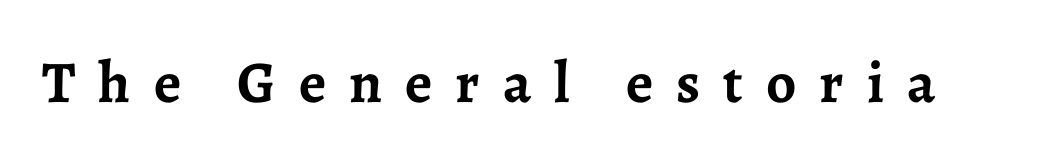
The passage shown is typed in a proportional face where columns would drift. The rendering shows small feet on the letterforms — a serif design. Plenty of ink on the page — the face is bold. Short note: letters widely spaced. The type sits square on the baseline with zero lean. The baseline area is clear.
